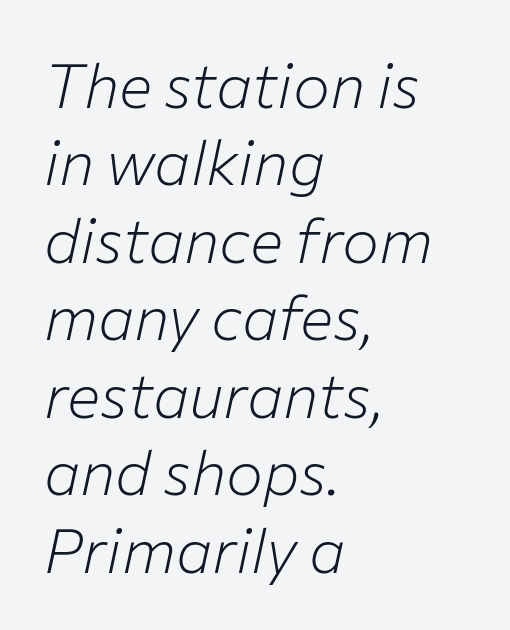
{"italic": "yes", "lean": "right", "slant_degrees": 12, "bold": "no", "weight": "light", "width": "normal", "stroke_contrast": "low", "x_height": "medium", "monospaced": "no", "underline": "no", "align": "left", "line_spacing": "normal", "line_spacing_ratio": 1.25, "letter_spacing": "normal", "letter_spacing_em": 0.0, "glyph_px": 62}
